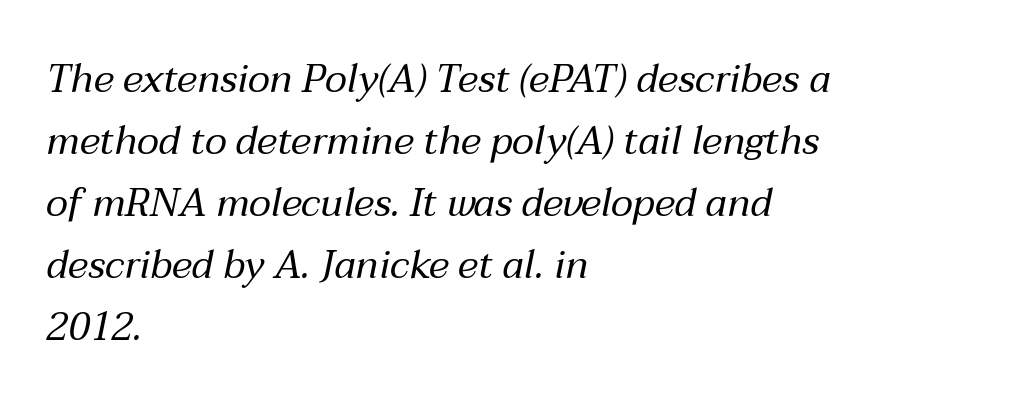
There's an unmistakable incline to the writing here. The horizontal fit of the characters is conventional and even. A classic flush-left, rag-right setting is used for this passage. The leading is moderate, giving the passage an even texture. Underline: absent. The typesetting does not lean heavy: it is not bold.
